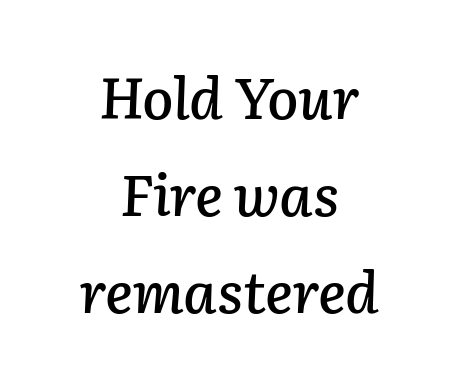
{"italic": "yes", "lean": "right", "slant_degrees": 2, "width": "normal", "stroke_contrast": "low", "x_height": "medium", "monospaced": "no", "underline": "no", "align": "center", "line_spacing": "normal", "line_spacing_ratio": 1.7, "letter_spacing": "normal", "letter_spacing_em": 0.0, "glyph_px": 57}
